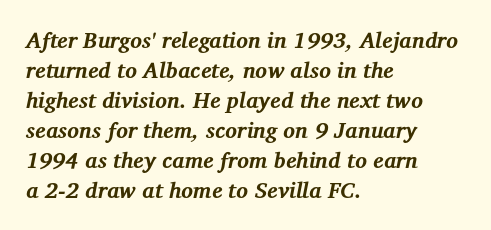
Q: Is the text bold? A: Yes.
Q: Is the text italic (slanted)? A: Yes, it leans right by about 12 degrees.
Q: Is the text underlined? A: No.
Q: How is the paragraph aligned? A: Left-aligned.
Q: Is the spacing between letters normal or unusually wide? A: Normal.
Q: Is the spacing between lines tight, normal or loose? A: Normal.
